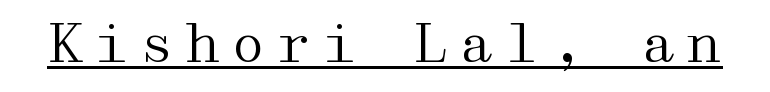
Q: Is the text bold? A: No.
Q: Is the text italic (slanted)? A: No, it is upright.
Q: Is the typeface a serif or a sans-serif typeface? A: Serif.
Q: Is the text underlined? A: Yes.
Q: Width (condensed, normal, or wide)? A: Wide.
Q: Stroke contrast? A: Medium.
Q: x-height? A: Medium.
